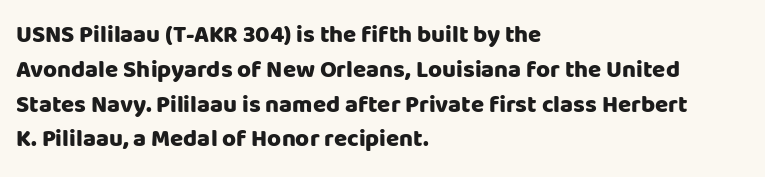
The image shows 24 px bold type, upright; set left-aligned, normal line spacing (1.45x), normal letter spacing, not underlined.
